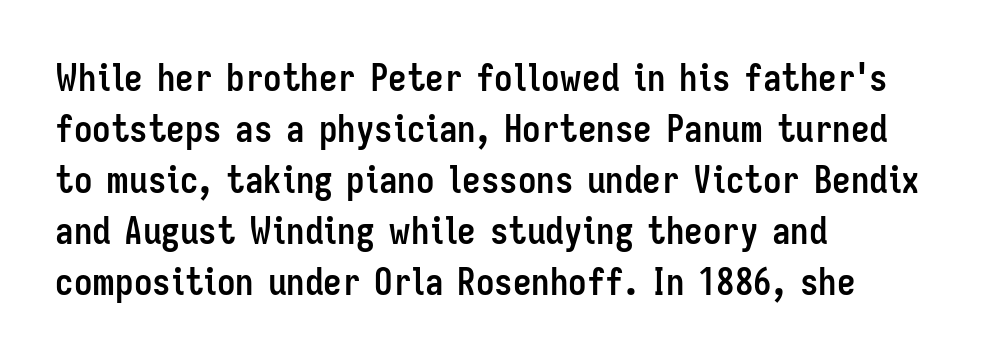
{"serif": "no", "italic": "no", "bold": "yes", "weight": "semibold", "width": "condensed", "stroke_contrast": "low", "x_height": "medium", "monospaced": "no", "underline": "no", "align": "left", "line_spacing": "normal", "line_spacing_ratio": 1.38, "letter_spacing": "normal", "letter_spacing_em": 0.0, "glyph_px": 37}
